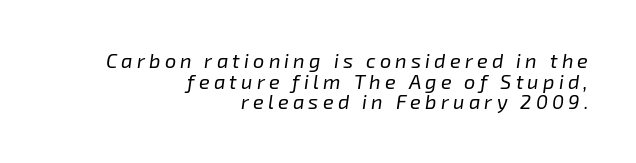
{"italic": "yes", "lean": "right", "slant_degrees": 8, "bold": "no", "underline": "no", "align": "right", "line_spacing": "tight", "line_spacing_ratio": 1.03, "letter_spacing": "wide", "letter_spacing_em": 0.21, "glyph_px": 20}
